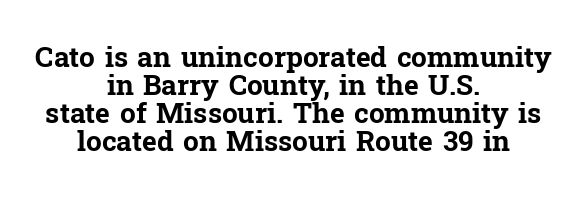
{"serif": "yes", "italic": "no", "bold": "yes", "weight": "bold", "width": "normal", "stroke_contrast": "low", "x_height": "medium", "monospaced": "no", "underline": "no", "align": "center", "line_spacing": "tight", "line_spacing_ratio": 1.0, "letter_spacing": "normal", "letter_spacing_em": 0.0, "glyph_px": 28}
